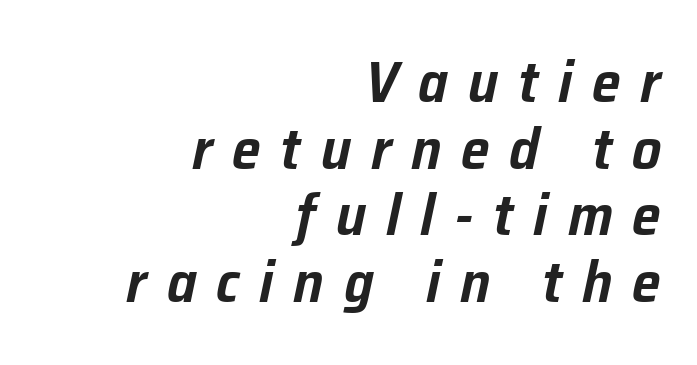
This rendering widens character spacing well past its baseline value. The strip under each line holds only bare page. If you measured baseline to baseline, you'd find a short distance. Proportional: the letters do not fall into vertical columns. Rendered with sloped, italic letterforms.
